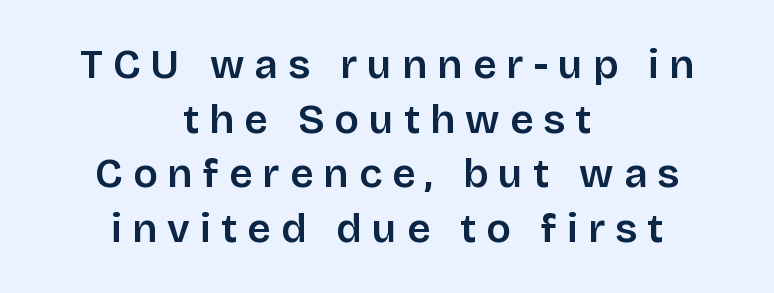
Q: Is the text italic (slanted)? A: No, it is upright.
Q: Is the typeface a serif or a sans-serif typeface? A: Sans-serif.
Q: Is the text underlined? A: No.
Q: How is the paragraph aligned? A: Centered.
Q: Is the spacing between letters normal or unusually wide? A: Unusually wide.
Q: Is the spacing between lines tight, normal or loose? A: Normal.
Q: Width (condensed, normal, or wide)? A: Normal.
Q: Stroke contrast? A: Low.
Q: x-height? A: Large.
Q: Monospaced? A: No.
